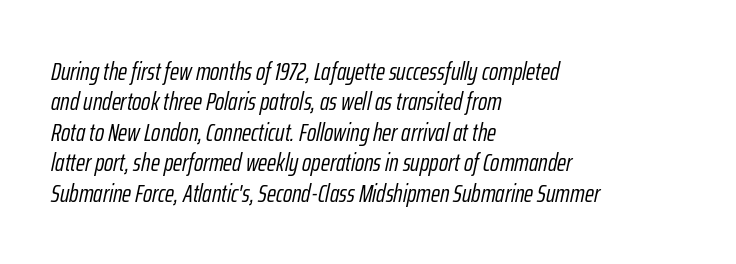
The image shows 25 px text type, italic (leaning right); set left-aligned, line spacing 1.22x, normal letter spacing, not underlined.
